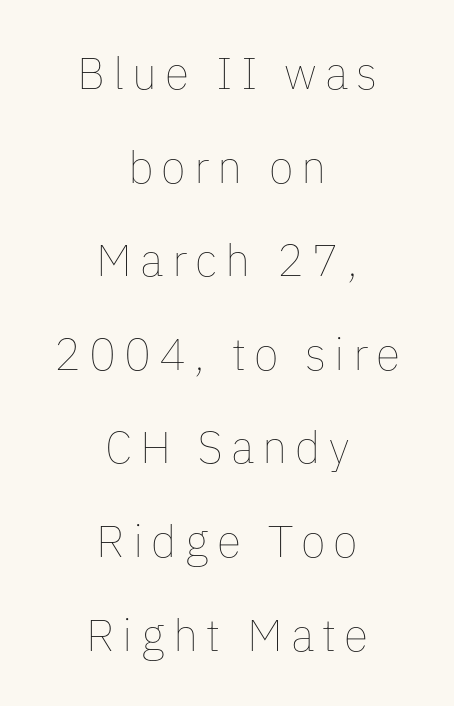
If you folded the block vertically in half, each line would mirror itself in length. Italic? Not at all — the glyphs are vertical. Nobody drew a line under any word here. The characters are drawn with everyday or finer stroke widths.
